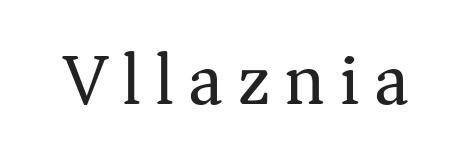
Q: Is the text bold? A: No.
Q: Is the text italic (slanted)? A: No, it is upright.
Q: Is the typeface a serif or a sans-serif typeface? A: Serif.
Q: Is the text underlined? A: No.
Q: Is the spacing between letters normal or unusually wide? A: Unusually wide.
Q: Width (condensed, normal, or wide)? A: Normal.
Q: Stroke contrast? A: Medium.
Q: x-height? A: Medium.
Q: Monospaced? A: No.
